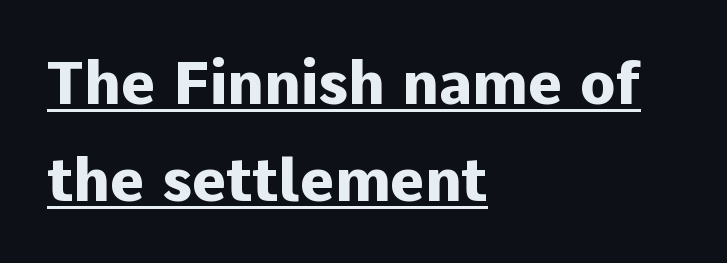
The image shows 59 px heavy sans-serif type, upright; set left-aligned, normal line spacing (1.64x), normal letter spacing, underlined; low stroke contrast and a medium x-height.
